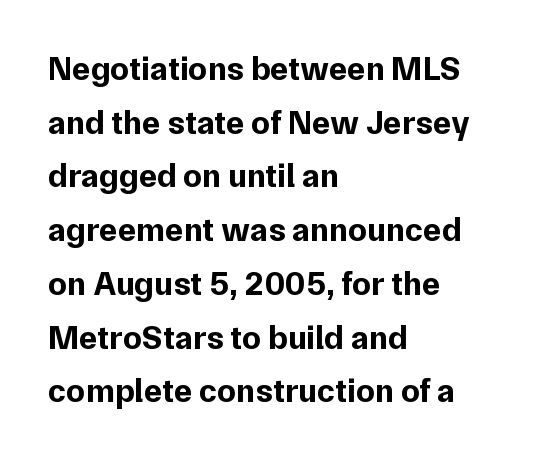
Q: Is the text bold? A: Yes.
Q: Is the text italic (slanted)? A: No, it is upright.
Q: Is the typeface a serif or a sans-serif typeface? A: Sans-serif.
Q: Is the text underlined? A: No.
Q: How is the paragraph aligned? A: Left-aligned.
Q: Is the spacing between letters normal or unusually wide? A: Normal.
Q: Is the spacing between lines tight, normal or loose? A: Normal.
Q: Width (condensed, normal, or wide)? A: Normal.
Q: Stroke contrast? A: Low.
Q: x-height? A: Medium.
Q: Monospaced? A: No.
